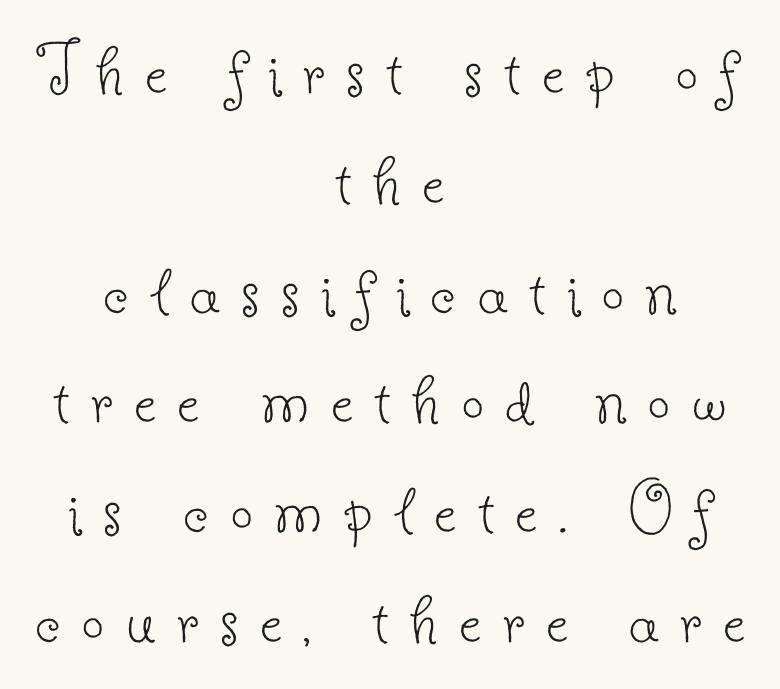
Q: Is the text bold? A: No.
Q: Is the text italic (slanted)? A: No, it is upright.
Q: Is the typeface a serif or a sans-serif typeface? A: Serif.
Q: Is the text underlined? A: No.
Q: How is the paragraph aligned? A: Centered.
Q: Is the spacing between letters normal or unusually wide? A: Unusually wide.
Q: Is the spacing between lines tight, normal or loose? A: Normal.
Q: Width (condensed, normal, or wide)? A: Normal.
Q: Stroke contrast? A: Low.
Q: x-height? A: Small.
Q: Monospaced? A: No.
